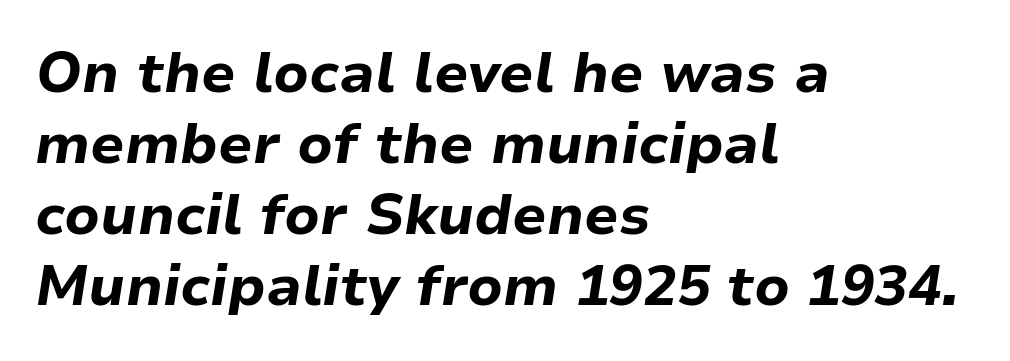
Horizontal bands of white between lines are of average thickness. Here the glyphs are tracked normally, forming tight word shapes. Plenty of ink on the page — the face is bold. Descenders hang freely into open space. Visually the block forms a straight wall on the left and a jagged coastline on the right. The glyphs look as if they've been sheared to an angle.
